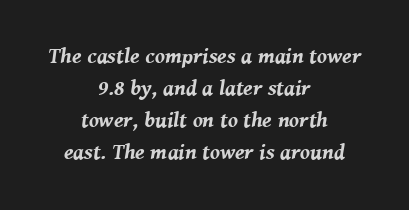
This sample uses plain, unmodified letter spacing. Lines of text with bare space underneath. Horizontally, the lines are justified to the midpoint only. Reading down the column, the eye jumps a familiar distance to each next line. The rendering applies a slant to the glyphs. Weight check: bold — yes, fully.
